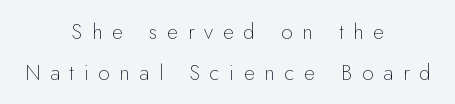
Q: Is the text bold? A: No.
Q: Is the text italic (slanted)? A: No, it is upright.
Q: Is the text underlined? A: No.
Q: How is the paragraph aligned? A: Centered.
Q: Is the spacing between letters normal or unusually wide? A: Unusually wide.
Q: Is the spacing between lines tight, normal or loose? A: Loose.
